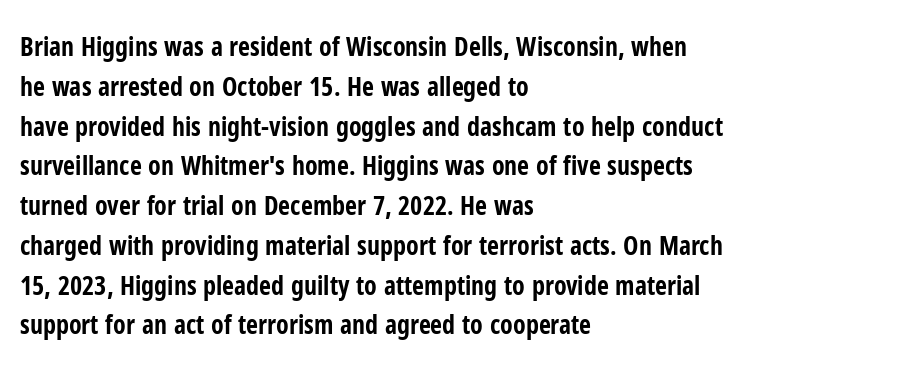
{"italic": "no", "bold": "yes", "underline": "no", "align": "left", "line_spacing": "normal", "line_spacing_ratio": 1.53, "letter_spacing": "normal", "letter_spacing_em": 0.0, "glyph_px": 26}
